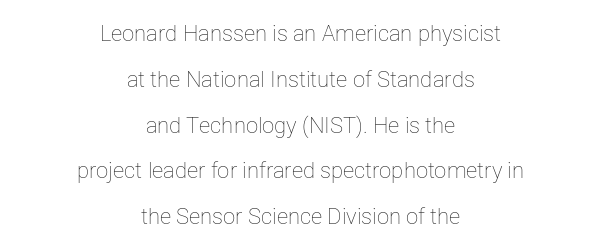
The lines are spread far apart with generous leading. Caption: standard tracking, unaltered. The lines are quadded center. Beneath every word, the page is bare. The font is comparable to plain body text, perhaps lighter.
